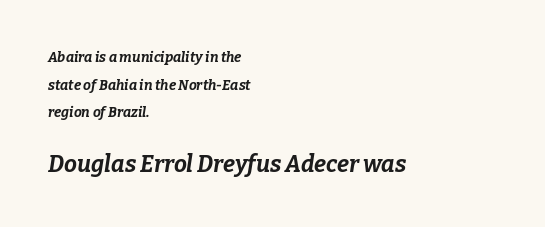
{"italic": "yes", "lean": "right", "slant_degrees": 9, "bold": "yes", "underline": "no", "align": "left", "line_spacing": "loose", "line_spacing_ratio": 1.98, "letter_spacing": "normal", "letter_spacing_em": 0.0, "larger_block": "second", "size_ratio": 1.64, "glyph_px": 23}
